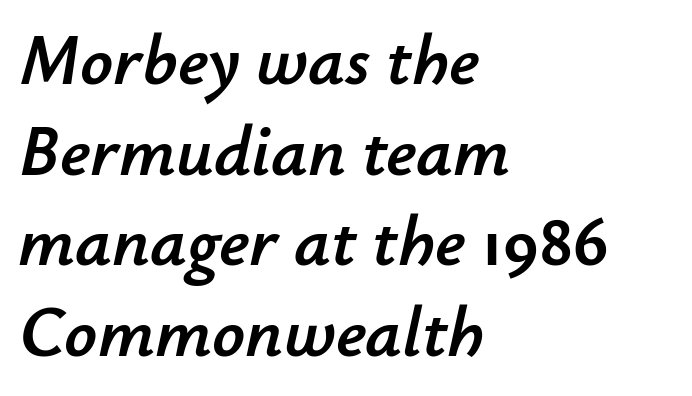
Q: Is the text italic (slanted)? A: Yes, it leans right by about 12 degrees.
Q: Is the text underlined? A: No.
Q: How is the paragraph aligned? A: Left-aligned.
Q: Is the spacing between letters normal or unusually wide? A: Normal.
Q: Is the spacing between lines tight, normal or loose? A: Normal.
Q: Width (condensed, normal, or wide)? A: Normal.
Q: Stroke contrast? A: Low.
Q: x-height? A: Small.
Q: Monospaced? A: No.
